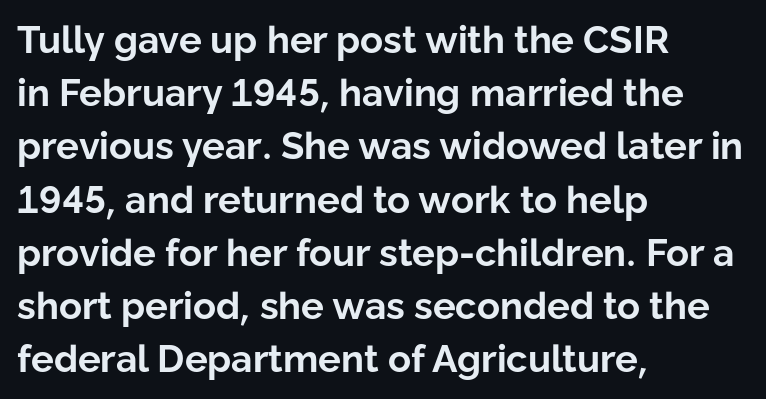
Q: Is the text bold? A: Yes.
Q: Is the text italic (slanted)? A: No, it is upright.
Q: Is the typeface a serif or a sans-serif typeface? A: Sans-serif.
Q: Is the text underlined? A: No.
Q: How is the paragraph aligned? A: Left-aligned.
Q: Is the spacing between letters normal or unusually wide? A: Normal.
Q: Is the spacing between lines tight, normal or loose? A: Normal.
Q: Width (condensed, normal, or wide)? A: Normal.
Q: Stroke contrast? A: Low.
Q: x-height? A: Medium.
Q: Monospaced? A: No.
